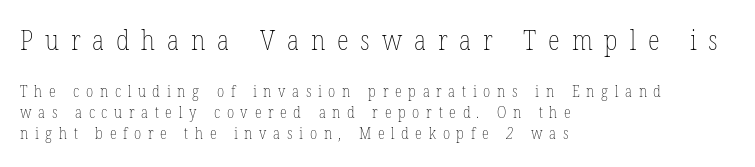
The image shows 28 px thin, condensed type; set left-aligned, normal line spacing (1.31x), unusually wide letter spacing (+0.42 em), not underlined; the first (top) block is 1.75x larger; low stroke contrast and a medium x-height.
